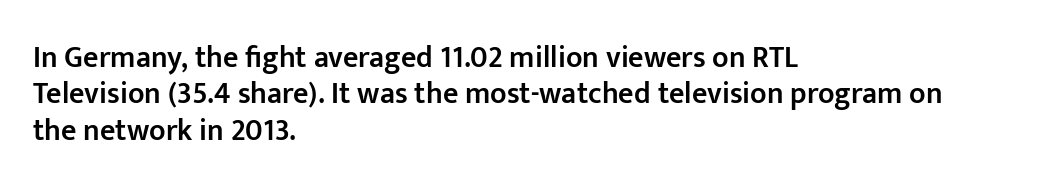
The image shows 30 px semibold sans-serif type, upright; set left-aligned, line spacing 1.21x, normal letter spacing, not underlined; low stroke contrast and a medium x-height.
